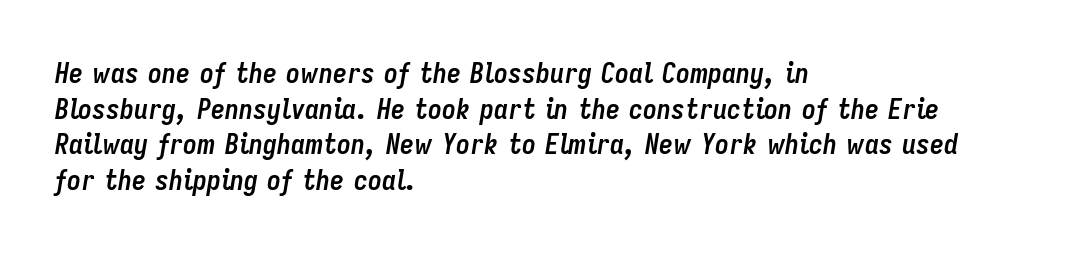
Q: Is the text bold? A: Yes.
Q: Is the text italic (slanted)? A: Yes, it leans right by about 9 degrees.
Q: Is the text underlined? A: No.
Q: How is the paragraph aligned? A: Left-aligned.
Q: Is the spacing between letters normal or unusually wide? A: Normal.
Q: Is the spacing between lines tight, normal or loose? A: Normal.
Q: Width (condensed, normal, or wide)? A: Condensed.
Q: Stroke contrast? A: Low.
Q: x-height? A: Medium.
Q: Monospaced? A: No.
